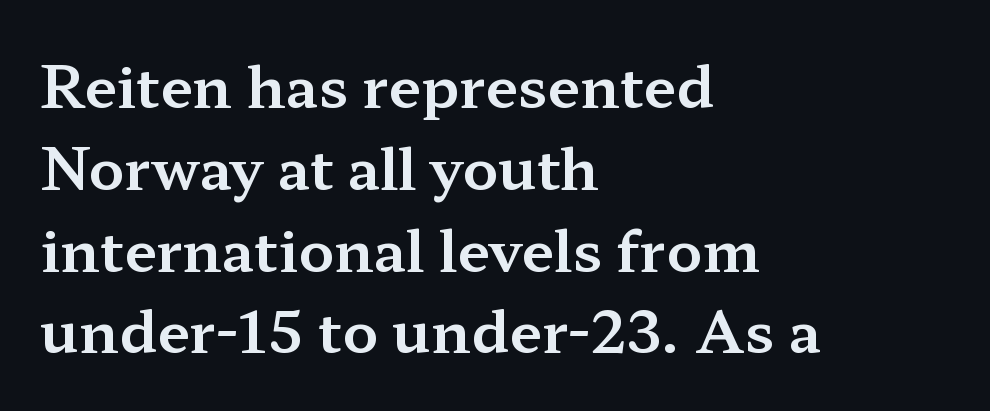
The image shows 58 px wide serif type, upright; set left-aligned, normal line spacing (1.41x), normal letter spacing, not underlined; medium stroke contrast and a medium x-height.
